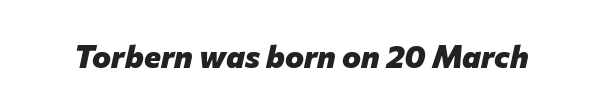
{"italic": "yes", "lean": "right", "slant_degrees": 12, "bold": "yes", "weight": "heavy", "width": "normal", "stroke_contrast": "low", "x_height": "medium", "monospaced": "no", "underline": "no", "letter_spacing": "normal", "letter_spacing_em": 0.0, "glyph_px": 32}
